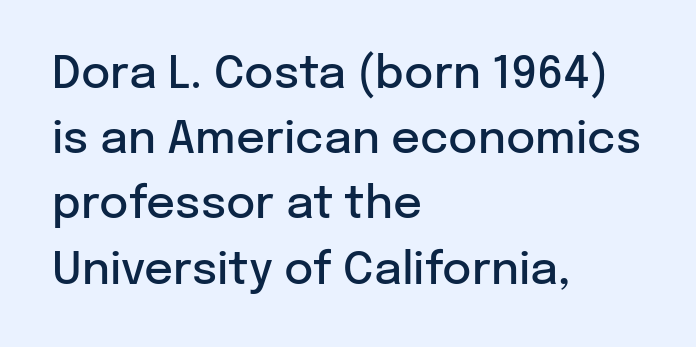
{"serif": "no", "italic": "no", "bold": "semi", "weight": "semibold", "width": "normal", "stroke_contrast": "low", "x_height": "medium", "monospaced": "no", "underline": "no", "align": "left", "line_spacing": "normal", "line_spacing_ratio": 1.45, "letter_spacing": "normal", "letter_spacing_em": 0.0, "glyph_px": 45}
